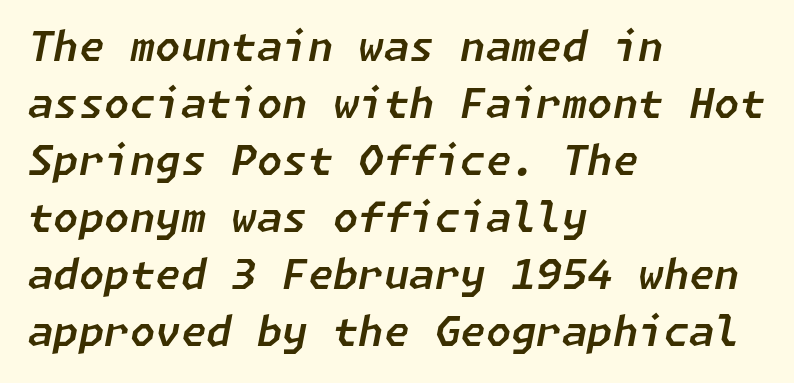
{"italic": "yes", "lean": "right", "slant_degrees": 11, "width": "normal", "stroke_contrast": "low", "x_height": "medium", "underline": "no", "align": "left", "line_spacing": "normal", "line_spacing_ratio": 1.39, "letter_spacing": "normal", "letter_spacing_em": 0.0, "glyph_px": 41}
